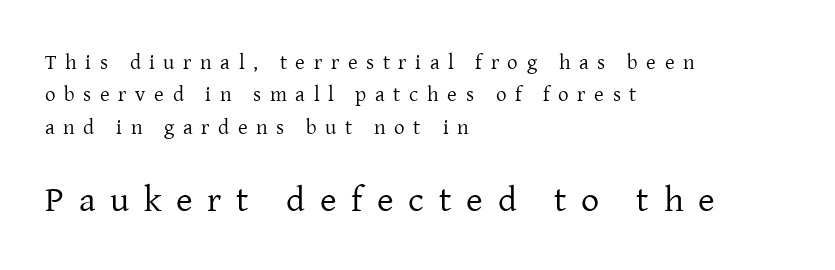
{"serif": "yes", "italic": "no", "bold": "no", "weight": "regular", "width": "normal", "stroke_contrast": "low", "x_height": "medium", "monospaced": "no", "underline": "no", "align": "left", "line_spacing": "normal", "line_spacing_ratio": 1.54, "letter_spacing": "wide", "letter_spacing_em": 0.41, "larger_block": "second", "size_ratio": 1.71, "glyph_px": 36}
